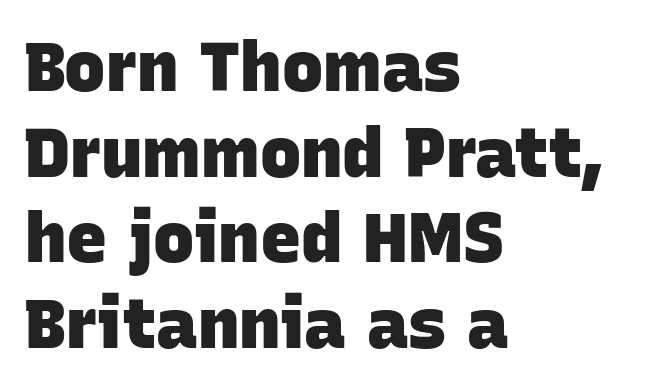
The image shows 69 px heavy sans-serif type; set left-aligned, line spacing 1.24x, normal letter spacing, not underlined; low stroke contrast and a large x-height.
